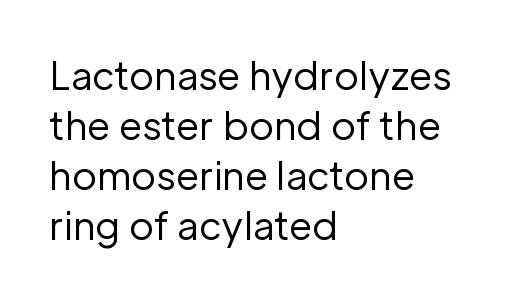
The image shows 38 px regular-weight sans-serif type, upright; set left-aligned, normal line spacing (1.32x), normal letter spacing, not underlined; low stroke contrast and a medium x-height.
